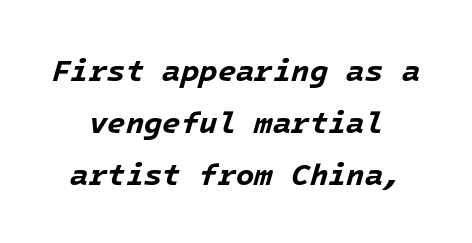
{"italic": "yes", "lean": "right", "slant_degrees": 16, "bold": "yes", "weight": "bold", "width": "normal", "stroke_contrast": "low", "x_height": "medium", "underline": "no", "align": "center", "line_spacing_ratio": 1.74, "letter_spacing": "normal", "letter_spacing_em": 0.0, "glyph_px": 30}
